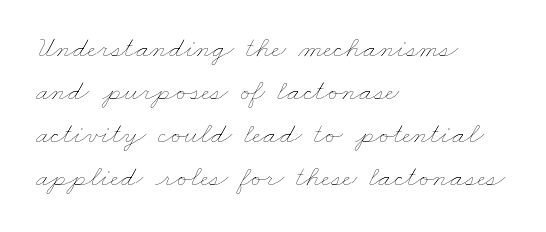
The image shows 30 px thin, wide type; set left-aligned, normal line spacing (1.43x), normal letter spacing, not underlined; low stroke contrast and a small x-height.
